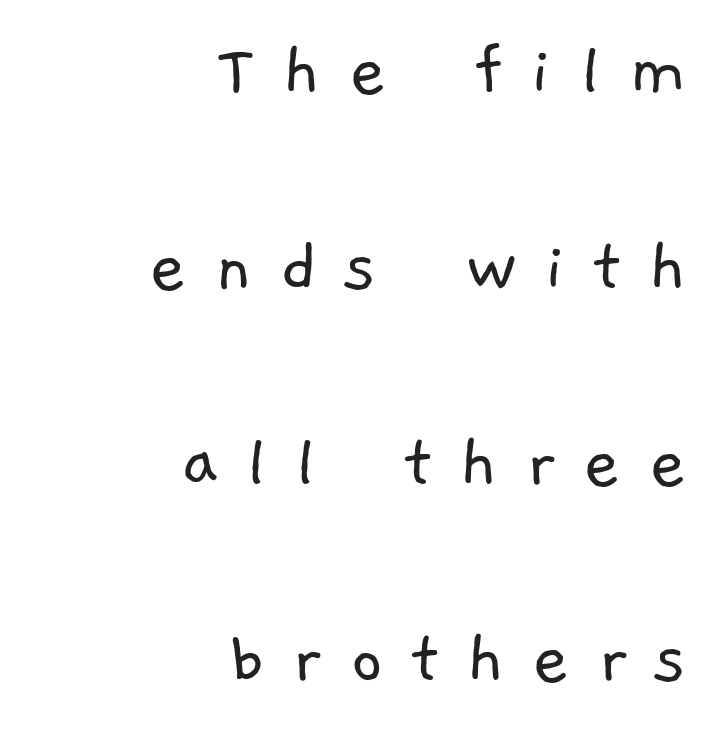
The image shows 80 px light sans-serif type; set right-aligned, loose line spacing (2.45x), unusually wide letter spacing (+0.34 em), not underlined; low stroke contrast and a medium x-height.
